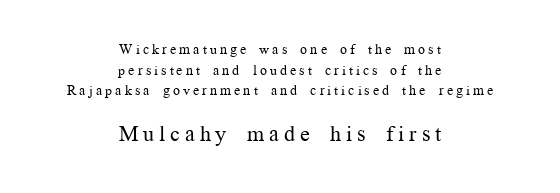
{"italic": "no", "bold": "no", "underline": "no", "align": "center", "line_spacing": "normal", "line_spacing_ratio": 1.48, "letter_spacing": "wide", "letter_spacing_em": 0.22, "larger_block": "second", "size_ratio": 1.57, "glyph_px": 22}
